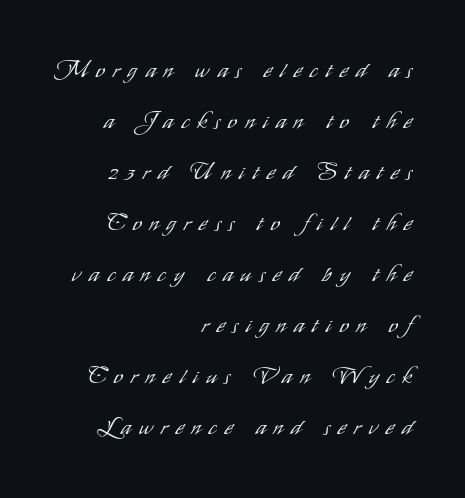
The compositor pushed each line to the right boundary. Tracking here is generous; glyphs stand well apart from one another. A great deal of white space separates one row of letters from the next. Summary of weight: not heavy and not bold.
